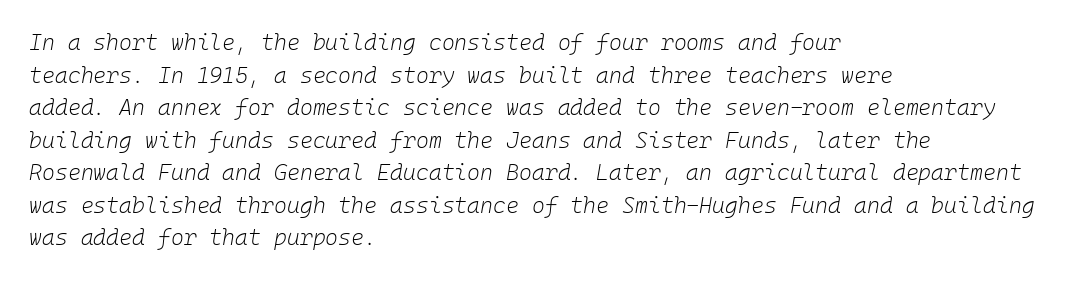
The image shows 22 px text type, italic (leaning right); set left-aligned, normal line spacing (1.48x), normal letter spacing, not underlined.
